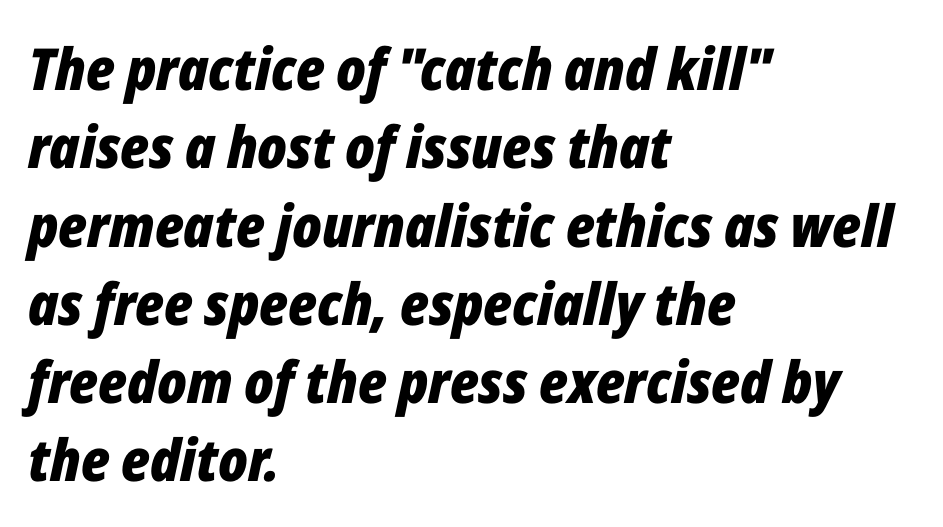
{"italic": "yes", "lean": "right", "slant_degrees": 12, "bold": "yes", "weight": "bold", "width": "condensed", "stroke_contrast": "low", "x_height": "medium", "monospaced": "no", "underline": "no", "align": "left", "line_spacing": "normal", "line_spacing_ratio": 1.35, "letter_spacing": "normal", "letter_spacing_em": 0.0, "glyph_px": 58}
